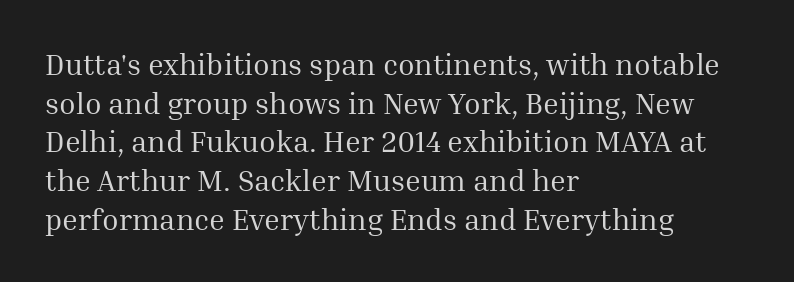
A typesetter would call this proportional, since set widths differ per character. Caption: standard tracking, unaltered. Unlike italic type, these characters show no tilt at all. Serifs: yes, visible at the terminals of the letterforms.
